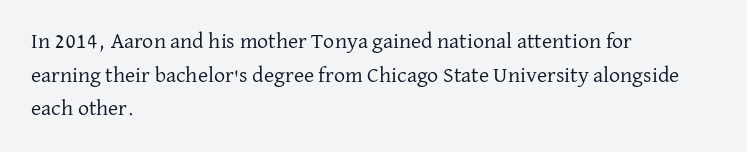
Q: Is the text bold? A: No.
Q: Is the text italic (slanted)? A: No, it is upright.
Q: Is the text underlined? A: No.
Q: How is the paragraph aligned? A: Left-aligned.
Q: Is the spacing between letters normal or unusually wide? A: Normal.
Q: Is the spacing between lines tight, normal or loose? A: Normal.
